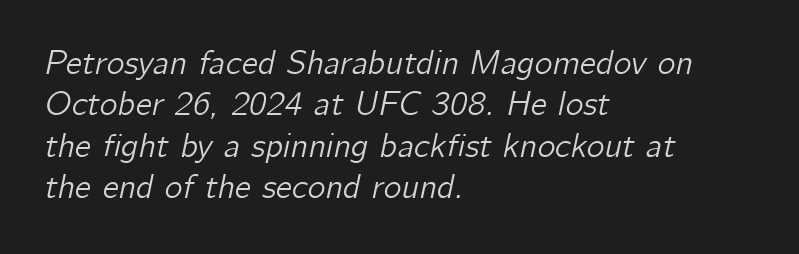
Q: Is the text italic (slanted)? A: Yes, it leans right by about 12 degrees.
Q: Is the text underlined? A: No.
Q: How is the paragraph aligned? A: Left-aligned.
Q: Is the spacing between letters normal or unusually wide? A: Normal.
Q: Width (condensed, normal, or wide)? A: Normal.
Q: Stroke contrast? A: Low.
Q: x-height? A: Medium.
Q: Monospaced? A: No.
